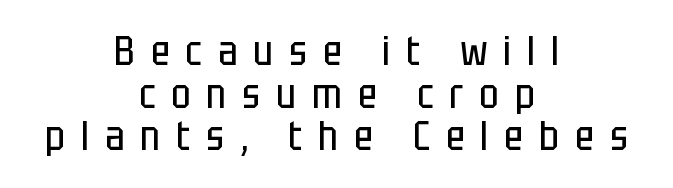
The image shows 41 px regular-weight, condensed sans-serif type, upright; set centered, tight line spacing (1.04x), unusually wide letter spacing (+0.39 em), not underlined; low stroke contrast and a large x-height.
